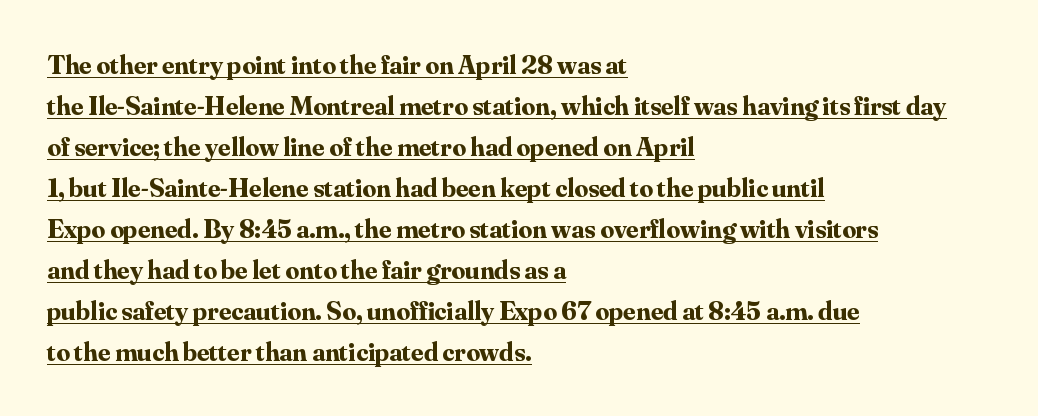
How would I describe the line gaps? Plain and ordinary. The passage shown is emphatically bold. Inter-character spacing is left at the font's built-in metrics. Notice how a bar underscores the lettering throughout. A roman cut, with each character standing at attention.
